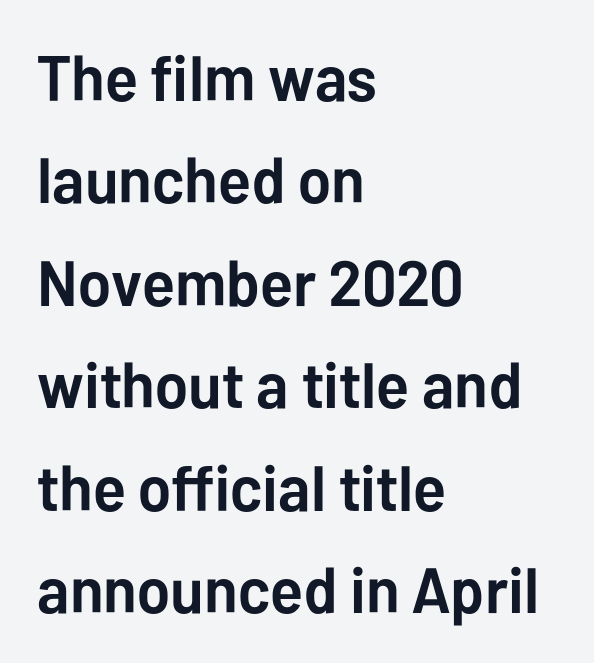
Are there feet on the stems? There aren't — it's a sans. Does the copy run flush right? No — it runs flush left. The font is running at its bold setting. Nothing unusual about the tracking: characters are spaced as the font intends.
